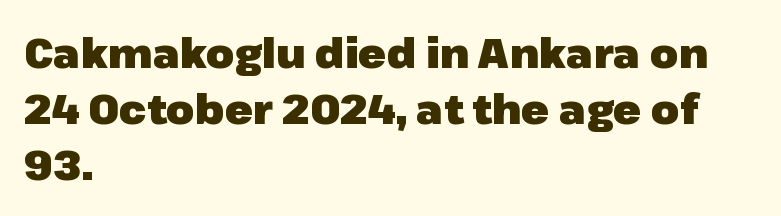
The image shows 41 px heavy sans-serif type, upright; set left-aligned, normal line spacing (1.36x), normal letter spacing, not underlined; low stroke contrast and a medium x-height.
